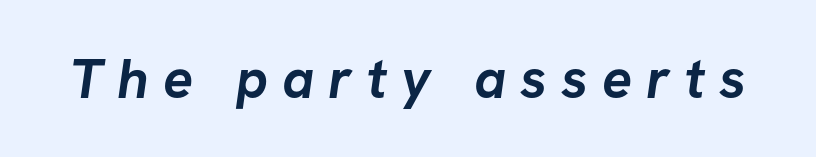
The image shows 56 px semibold sans-serif type; set unusually wide letter spacing (+0.25 em), not underlined; low stroke contrast and a medium x-height.
